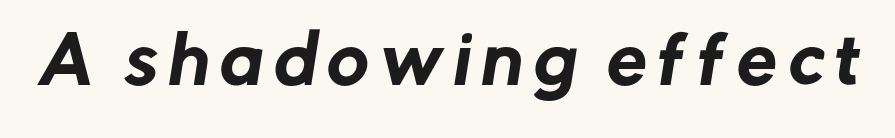
{"serif": "no", "width": "normal", "stroke_contrast": "low", "x_height": "medium", "monospaced": "no", "underline": "no", "glyph_px": 64}
